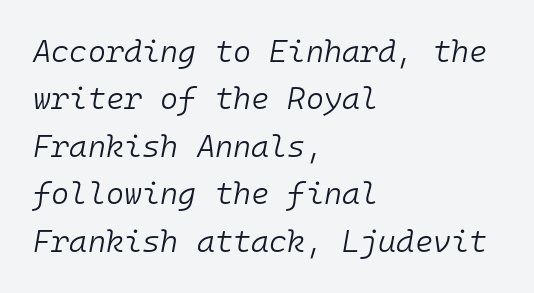
The image shows 31 px light type, italic (leaning right), monospaced; set left-aligned, normal line spacing (1.53x), normal letter spacing, not underlined; low stroke contrast and a medium x-height.
